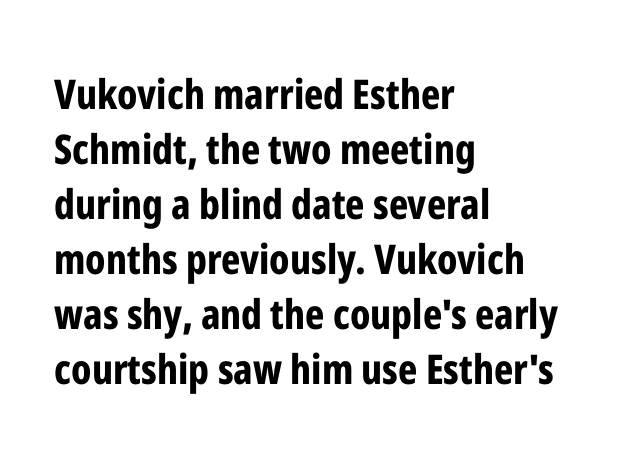
Q: Is the text bold? A: Yes.
Q: Is the text italic (slanted)? A: No, it is upright.
Q: Is the typeface a serif or a sans-serif typeface? A: Sans-serif.
Q: Is the text underlined? A: No.
Q: How is the paragraph aligned? A: Left-aligned.
Q: Is the spacing between letters normal or unusually wide? A: Normal.
Q: Is the spacing between lines tight, normal or loose? A: Normal.
Q: Width (condensed, normal, or wide)? A: Condensed.
Q: Stroke contrast? A: Low.
Q: x-height? A: Medium.
Q: Monospaced? A: No.
